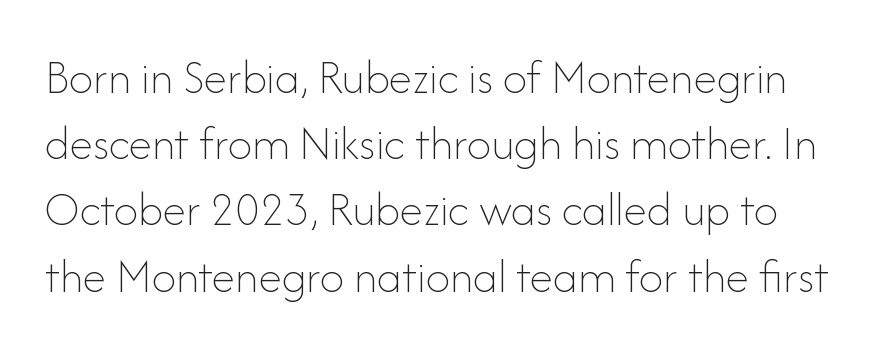
{"italic": "no", "bold": "no", "weight": "thin", "width": "normal", "stroke_contrast": "low", "x_height": "small", "monospaced": "no", "underline": "no", "line_spacing": "normal", "line_spacing_ratio": 1.38, "letter_spacing": "normal", "letter_spacing_em": 0.0, "glyph_px": 48}
